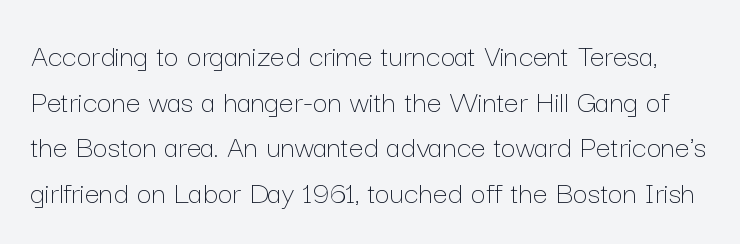
{"italic": "no", "bold": "no", "weight": "thin", "width": "normal", "stroke_contrast": "low", "x_height": "medium", "monospaced": "no", "underline": "no", "line_spacing": "normal", "line_spacing_ratio": 1.38, "letter_spacing": "normal", "letter_spacing_em": 0.0, "glyph_px": 33}
